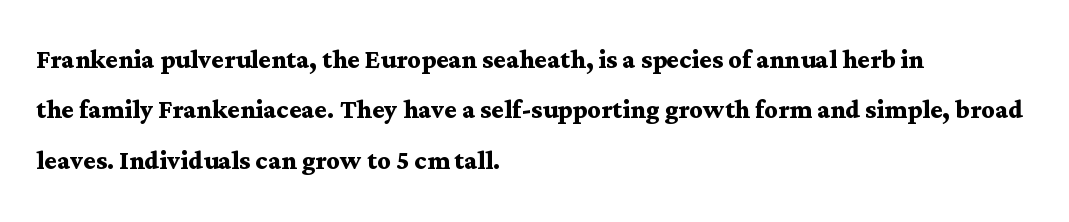
This sample has the flowing, uneven cadence of proportional lettering. All the whitespace from short lines collects on the right. Anything drawn beneath the words? Only blank space. The strokes are fattened all the way to bold. This is serif lettering, the kind often seen in printed books.
